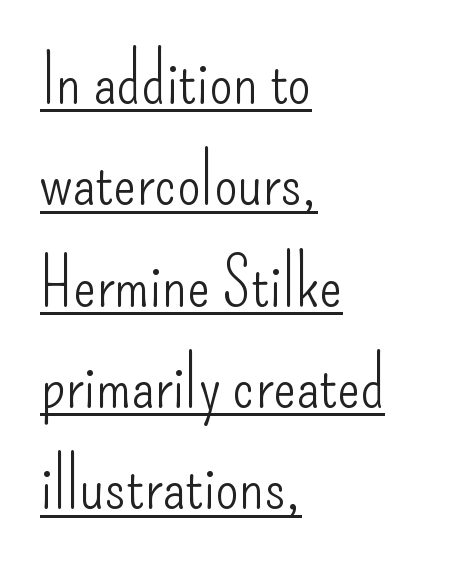
{"serif": "no", "italic": "no", "bold": "no", "weight": "light", "width": "condensed", "stroke_contrast": "low", "x_height": "small", "monospaced": "no", "underline": "yes", "align": "left", "line_spacing": "normal", "line_spacing_ratio": 1.49, "letter_spacing": "normal", "letter_spacing_em": 0.0, "glyph_px": 68}
